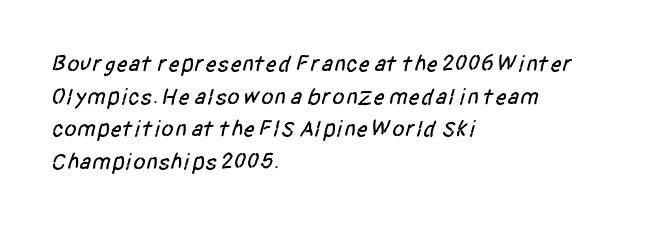
Is the block centered? No — it sits flush against the left margin. Check under the words: just untouched page. What's the leading like? Ordinary, nothing unusual. Inter-character spacing is left at the font's built-in metrics.
